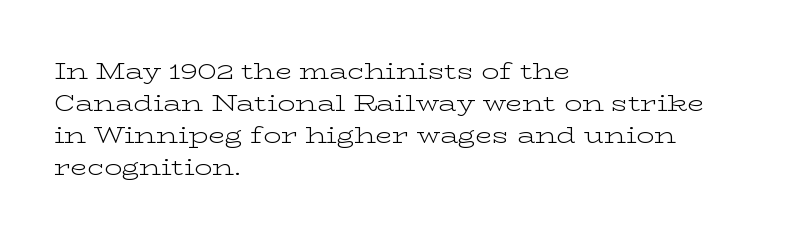
{"italic": "no", "bold": "no", "underline": "no", "align": "left", "line_spacing": "normal", "line_spacing_ratio": 1.46, "letter_spacing": "normal", "letter_spacing_em": 0.0, "glyph_px": 22}
